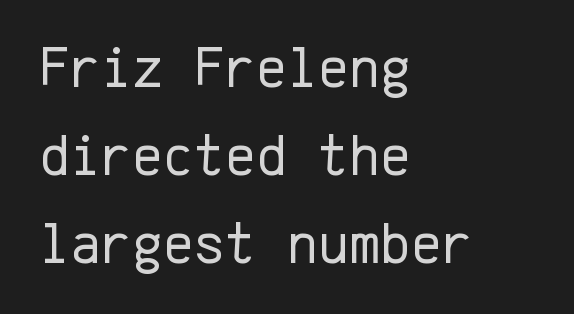
Q: Is the text bold? A: No.
Q: Is the text italic (slanted)? A: No, it is upright.
Q: Is the typeface a serif or a sans-serif typeface? A: Sans-serif.
Q: Is the text underlined? A: No.
Q: How is the paragraph aligned? A: Left-aligned.
Q: Is the spacing between letters normal or unusually wide? A: Normal.
Q: Is the spacing between lines tight, normal or loose? A: Normal.
Q: Width (condensed, normal, or wide)? A: Normal.
Q: Stroke contrast? A: Low.
Q: x-height? A: Medium.
Q: Monospaced? A: Yes.
